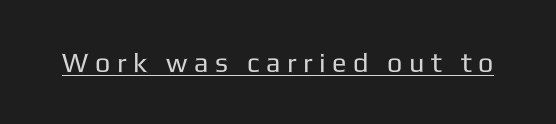
Q: Is the text bold? A: No.
Q: Is the text italic (slanted)? A: No, it is upright.
Q: Is the text underlined? A: Yes.
Q: Is the spacing between letters normal or unusually wide? A: Unusually wide.
